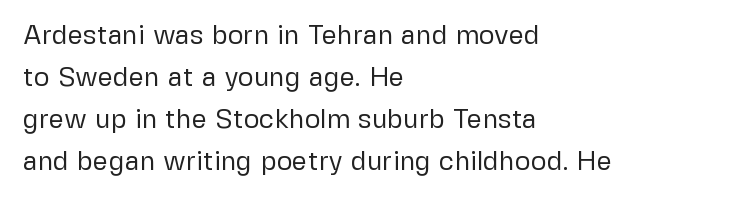
{"italic": "no", "bold": "no", "underline": "no", "align": "left", "line_spacing": "normal", "line_spacing_ratio": 1.55, "letter_spacing": "normal", "letter_spacing_em": 0.0, "glyph_px": 27}
